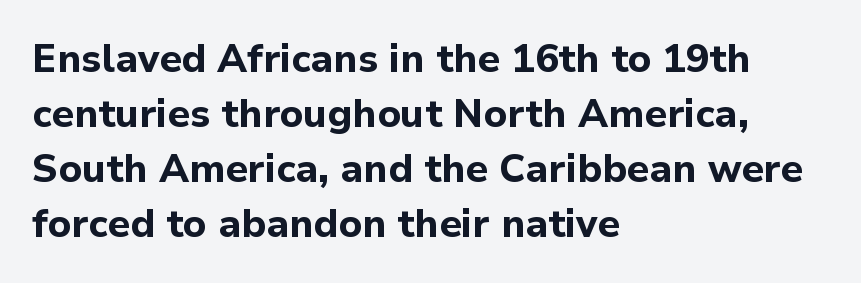
{"serif": "no", "italic": "no", "bold": "yes", "weight": "bold", "width": "normal", "stroke_contrast": "low", "x_height": "medium", "monospaced": "no", "underline": "no", "align": "left", "line_spacing": "normal", "line_spacing_ratio": 1.41, "letter_spacing": "normal", "letter_spacing_em": 0.0, "glyph_px": 39}
